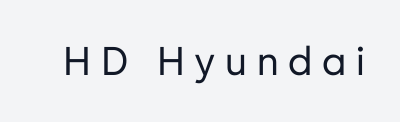
The image shows 39 px regular-weight sans-serif type, upright; set unusually wide letter spacing (+0.25 em), not underlined; low stroke contrast and a medium x-height.
